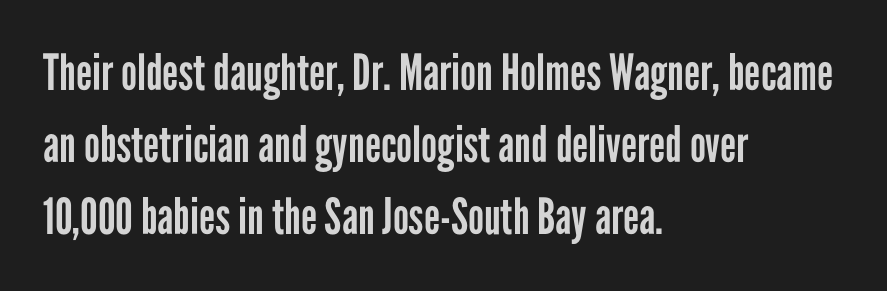
Q: Is the text bold? A: No.
Q: Is the text italic (slanted)? A: No, it is upright.
Q: Is the typeface a serif or a sans-serif typeface? A: Sans-serif.
Q: Is the text underlined? A: No.
Q: How is the paragraph aligned? A: Left-aligned.
Q: Is the spacing between letters normal or unusually wide? A: Normal.
Q: Is the spacing between lines tight, normal or loose? A: Normal.
Q: Width (condensed, normal, or wide)? A: Condensed.
Q: Stroke contrast? A: Low.
Q: x-height? A: Medium.
Q: Monospaced? A: No.
